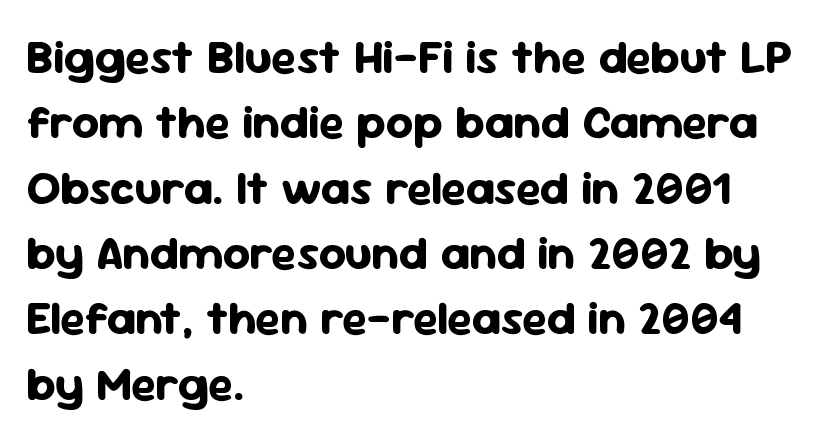
{"serif": "no", "italic": "no", "bold": "yes", "weight": "bold", "width": "normal", "stroke_contrast": "low", "x_height": "medium", "monospaced": "no", "underline": "no", "align": "left", "line_spacing": "normal", "line_spacing_ratio": 1.39, "letter_spacing": "normal", "letter_spacing_em": 0.0, "glyph_px": 47}
